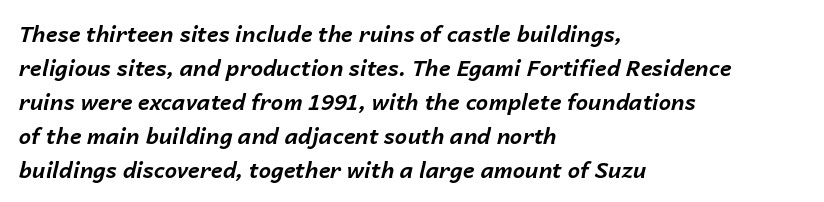
Posture: slanted. Does extra space separate the letters? No, they use regular spacing. How heavy is the stroke? Heavy — this is a bold. The paragraph has a hard left edge and a soft right edge.
